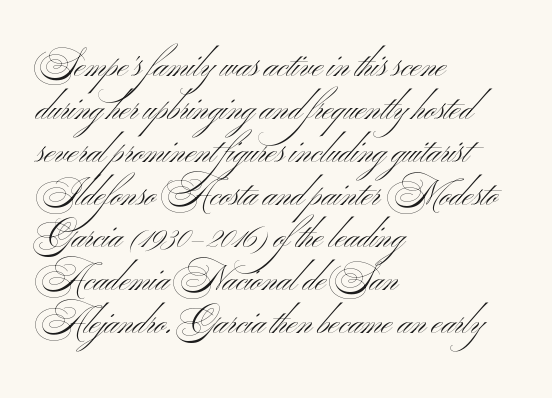
Does the type have serifs? No, each stem ends abruptly. Words float on clear page, feet unadorned. Which margin do the lines hug? The left one — the right edge is uneven. The typeface has the unassuming heft of standard copy or less.
